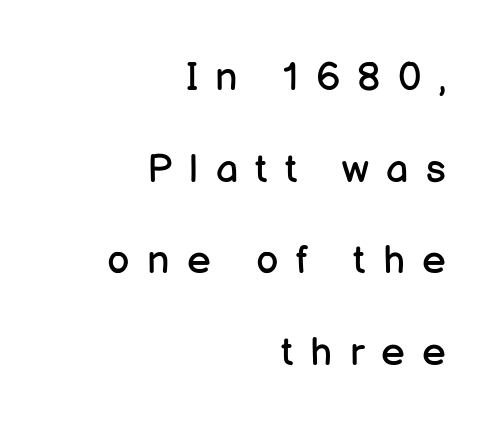
{"serif": "no", "italic": "no", "bold": "no", "weight": "regular", "width": "normal", "stroke_contrast": "low", "x_height": "medium", "monospaced": "no", "underline": "no", "align": "right", "line_spacing": "loose", "line_spacing_ratio": 2.29, "letter_spacing": "wide", "letter_spacing_em": 0.43, "glyph_px": 40}
